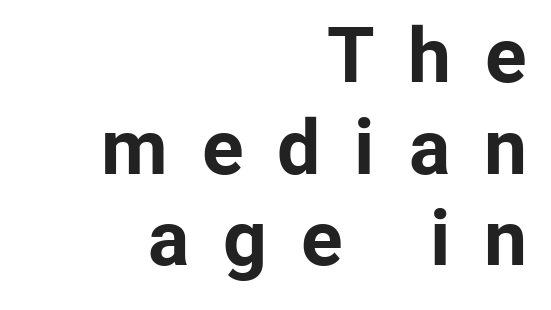
The image shows 77 px bold sans-serif type, upright; set right-aligned, line spacing 1.19x, unusually wide letter spacing (+0.44 em), not underlined; low stroke contrast and a medium x-height.
